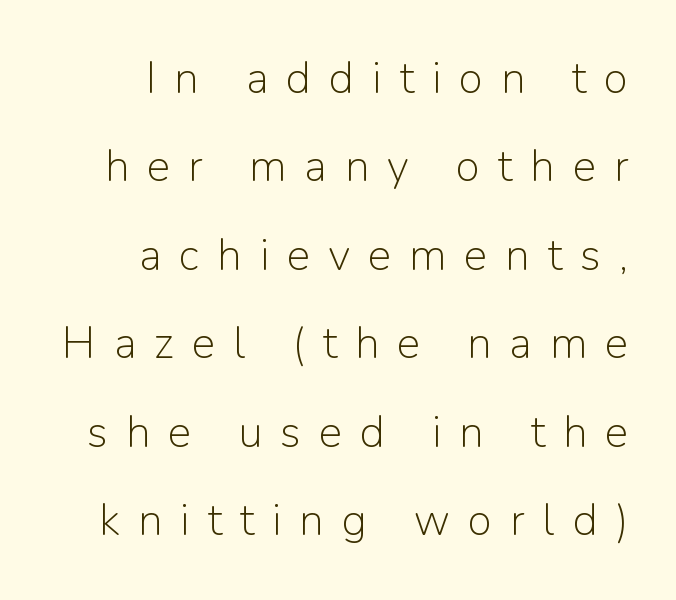
{"serif": "no", "italic": "no", "bold": "no", "weight": "light", "width": "normal", "stroke_contrast": "low", "x_height": "medium", "monospaced": "no", "underline": "no", "align": "right", "line_spacing": "loose", "line_spacing_ratio": 2.01, "letter_spacing": "wide", "letter_spacing_em": 0.41, "glyph_px": 44}
